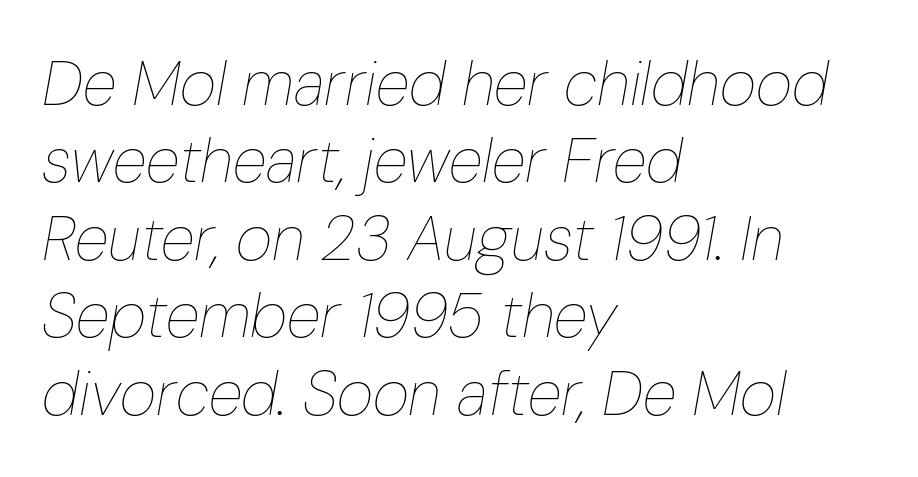
Q: Is the text bold? A: No.
Q: Is the text italic (slanted)? A: Yes, it leans right by about 10 degrees.
Q: Is the text underlined? A: No.
Q: How is the paragraph aligned? A: Left-aligned.
Q: Is the spacing between letters normal or unusually wide? A: Normal.
Q: Width (condensed, normal, or wide)? A: Condensed.
Q: Stroke contrast? A: Low.
Q: x-height? A: Medium.
Q: Monospaced? A: No.
